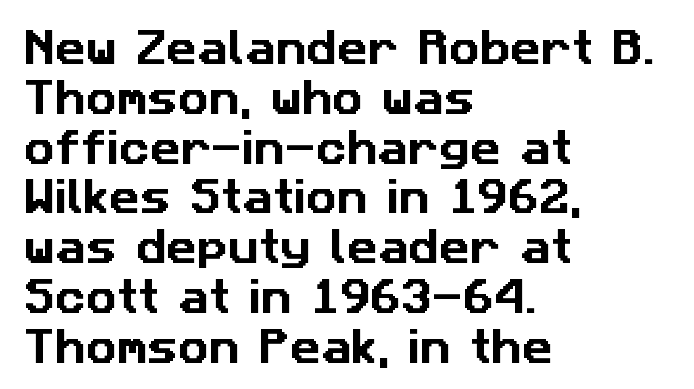
{"serif": "no", "width": "normal", "stroke_contrast": "low", "x_height": "medium", "monospaced": "no", "underline": "no", "align": "left", "line_spacing": "normal", "line_spacing_ratio": 1.31, "letter_spacing": "normal", "letter_spacing_em": 0.0, "glyph_px": 38}
